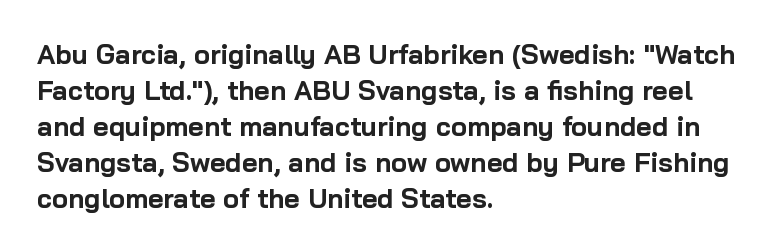
Is there much room between lines? A standard amount, neither cramped nor airy. This rendering features lettering with no underline. The typography opts for an upright posture over an oblique one. Standard letterfit; no display-style spreading of the glyphs. Line starts are locked; line ends wander. Heavy-handed strokes throughout: this text is bold.
